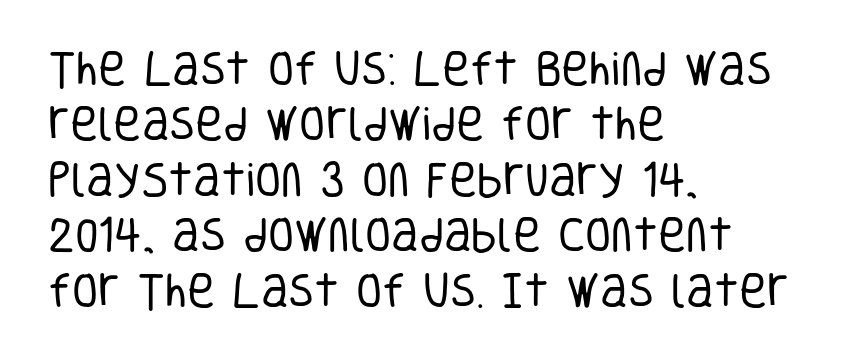
Q: Is the text bold? A: No.
Q: Is the text italic (slanted)? A: No, it is upright.
Q: Is the typeface a serif or a sans-serif typeface? A: Sans-serif.
Q: Is the text underlined? A: No.
Q: How is the paragraph aligned? A: Left-aligned.
Q: Is the spacing between letters normal or unusually wide? A: Normal.
Q: Is the spacing between lines tight, normal or loose? A: Normal.
Q: Width (condensed, normal, or wide)? A: Condensed.
Q: Stroke contrast? A: Low.
Q: x-height? A: Large.
Q: Monospaced? A: No.
